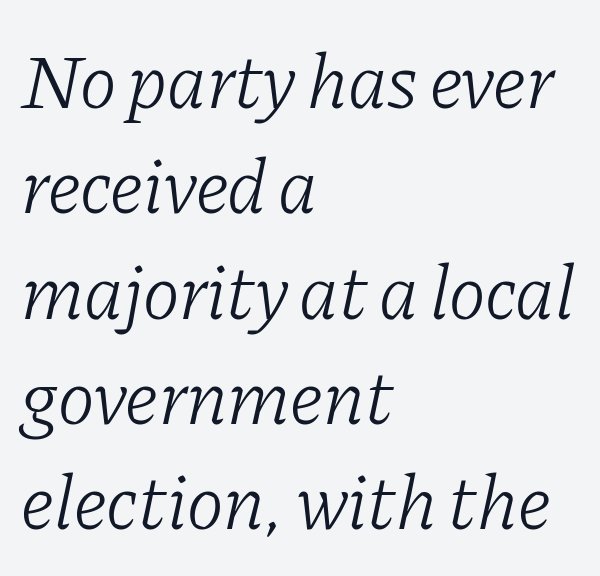
{"serif": "yes", "italic": "yes", "lean": "right", "slant_degrees": 11, "bold": "no", "weight": "light", "width": "normal", "stroke_contrast": "low", "x_height": "medium", "monospaced": "no", "underline": "no", "align": "left", "line_spacing": "normal", "line_spacing_ratio": 1.35, "letter_spacing": "normal", "letter_spacing_em": 0.0, "glyph_px": 78}
